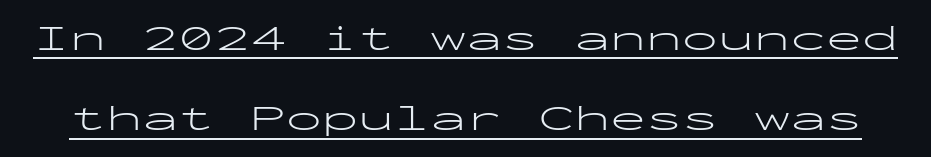
Designer's note — italics off, roman on. Is there an underline? Yes — a line sits under the letters. These lines keep a tight, regular rhythm from letter to letter. A typesetter would label this face a sans. Nothing heavy about these letters — not bold at all.
